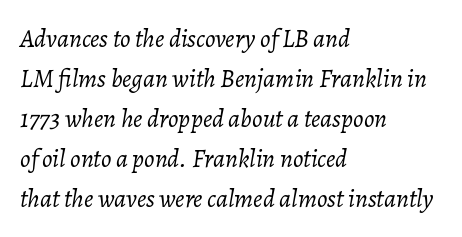
{"italic": "yes", "lean": "right", "slant_degrees": 7, "bold": "no", "underline": "no", "align": "left", "line_spacing": "normal", "line_spacing_ratio": 1.54, "letter_spacing": "normal", "letter_spacing_em": 0.0, "glyph_px": 26}
